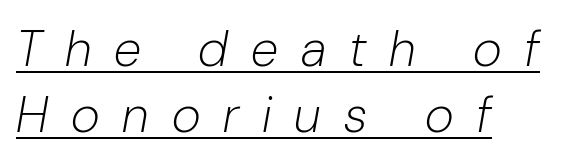
Is this a heavy cut? Hardly; it is regular or lighter. You can tell it's italic because the verticals aren't actually vertical. In terms of letterspacing, this is a distinctly airy, spread setting. Whoever set this chose a conventional vertical rhythm. These lines are set flush left with a ragged right edge.
